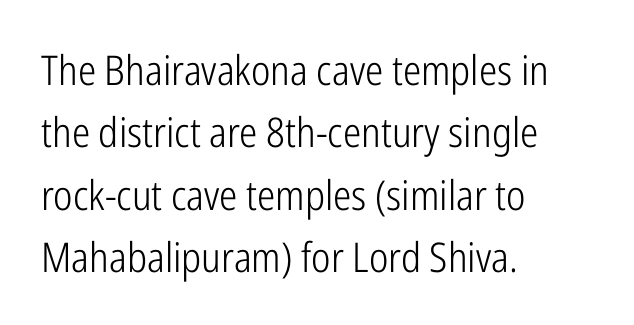
Typeset ragged right — the left edge is the straight one. Counters stay open thanks to moderate or lighter strokes. Observe the ordinary spacing: letters are neighbours, not strangers. The axis of the letterforms is exactly vertical.
